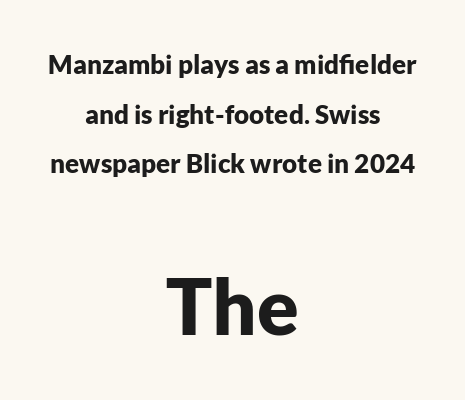
{"serif": "no", "italic": "no", "bold": "yes", "weight": "bold", "width": "normal", "stroke_contrast": "low", "x_height": "medium", "monospaced": "no", "underline": "no", "align": "center", "line_spacing": "loose", "line_spacing_ratio": 1.91, "letter_spacing": "normal", "letter_spacing_em": 0.0, "larger_block": "second", "size_ratio": 2.96, "glyph_px": 77}
